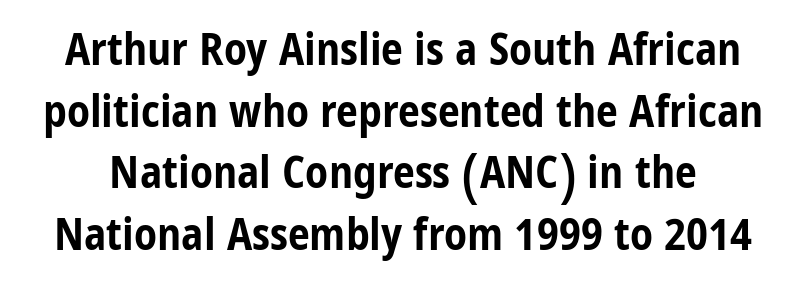
Q: Is the text bold? A: Yes.
Q: Is the text italic (slanted)? A: No, it is upright.
Q: Is the typeface a serif or a sans-serif typeface? A: Sans-serif.
Q: Is the text underlined? A: No.
Q: Is the spacing between letters normal or unusually wide? A: Normal.
Q: Is the spacing between lines tight, normal or loose? A: Normal.
Q: Width (condensed, normal, or wide)? A: Condensed.
Q: Stroke contrast? A: Low.
Q: x-height? A: Medium.
Q: Monospaced? A: No.
